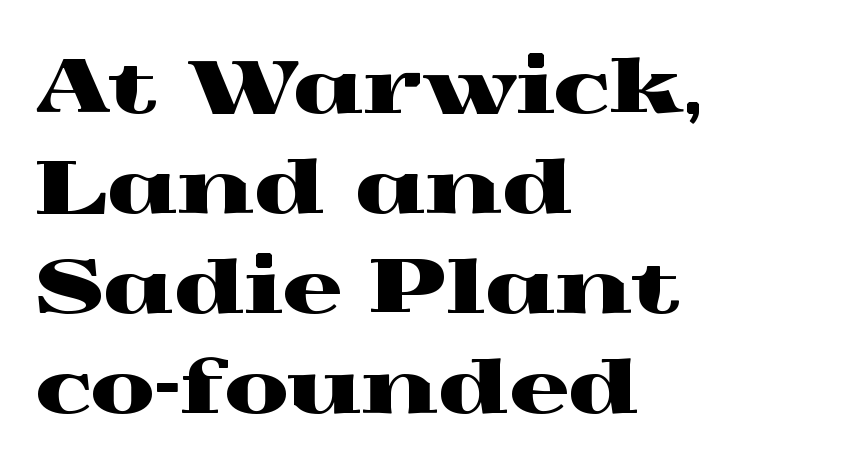
Q: Is the text italic (slanted)? A: No, it is upright.
Q: Is the typeface a serif or a sans-serif typeface? A: Serif.
Q: Is the text underlined? A: No.
Q: How is the paragraph aligned? A: Left-aligned.
Q: Is the spacing between letters normal or unusually wide? A: Normal.
Q: Is the spacing between lines tight, normal or loose? A: Normal.
Q: Width (condensed, normal, or wide)? A: Wide.
Q: x-height? A: Medium.
Q: Monospaced? A: No.
